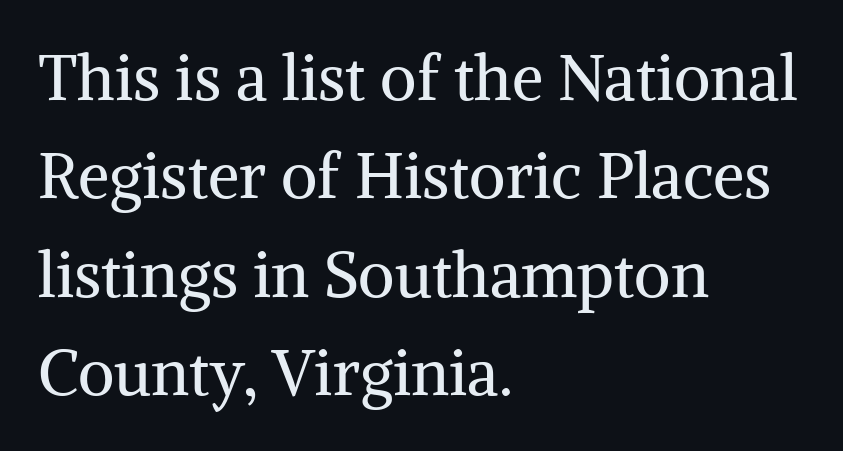
The image shows 63 px regular-weight serif type, upright; set left-aligned, normal line spacing (1.56x), normal letter spacing, not underlined; medium stroke contrast and a medium x-height.
